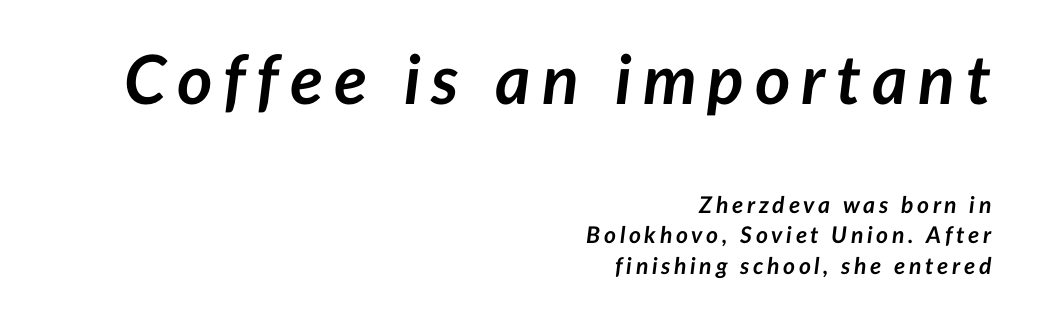
The image shows 68 px semibold type, italic (leaning right); set right-aligned, normal line spacing (1.33x), not underlined; the first (top) block is 2.96x larger; low stroke contrast and a medium x-height.
